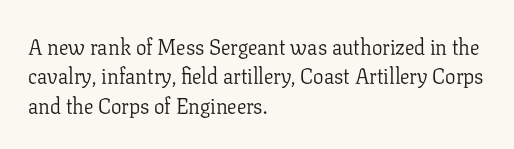
{"italic": "no", "bold": "no", "underline": "no", "align": "left", "line_spacing": "normal", "line_spacing_ratio": 1.4, "letter_spacing": "normal", "letter_spacing_em": 0.0, "glyph_px": 21}
